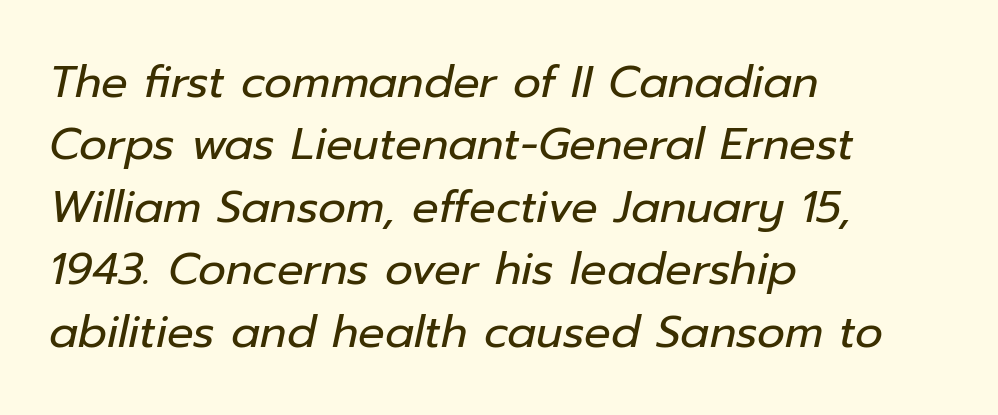
Q: Is the text bold? A: No.
Q: Is the text italic (slanted)? A: Yes, it leans right by about 12 degrees.
Q: Is the text underlined? A: No.
Q: How is the paragraph aligned? A: Left-aligned.
Q: Is the spacing between letters normal or unusually wide? A: Normal.
Q: Is the spacing between lines tight, normal or loose? A: Normal.
Q: Width (condensed, normal, or wide)? A: Normal.
Q: Stroke contrast? A: Low.
Q: x-height? A: Medium.
Q: Monospaced? A: No.
